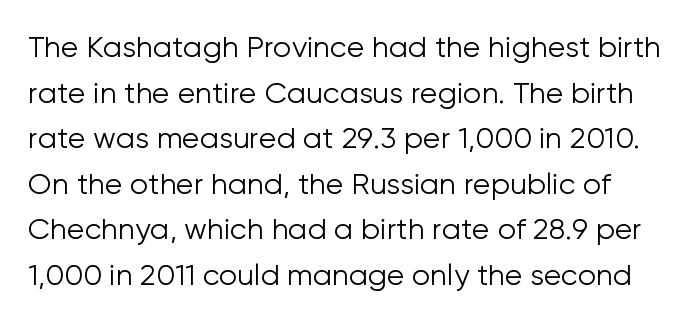
Q: Is the text bold? A: No.
Q: Is the text italic (slanted)? A: No, it is upright.
Q: Is the typeface a serif or a sans-serif typeface? A: Sans-serif.
Q: Is the text underlined? A: No.
Q: Is the spacing between letters normal or unusually wide? A: Normal.
Q: Is the spacing between lines tight, normal or loose? A: Normal.
Q: Width (condensed, normal, or wide)? A: Normal.
Q: Stroke contrast? A: Low.
Q: x-height? A: Medium.
Q: Monospaced? A: No.
